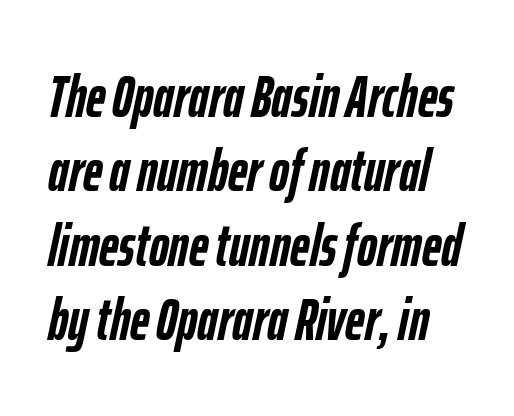
The image shows 60 px semibold, condensed type, italic (leaning right); set line spacing 1.24x, normal letter spacing, not underlined; low stroke contrast and a medium x-height.
